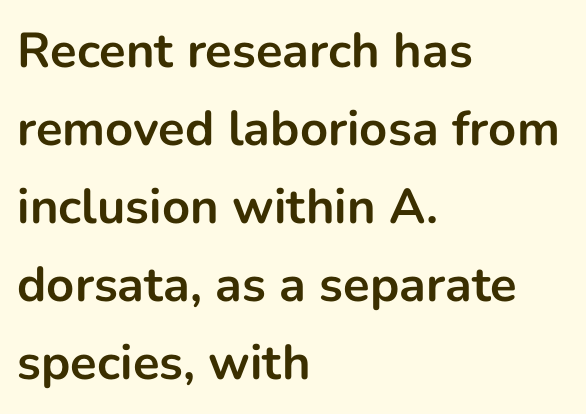
Q: Is the text bold? A: Yes.
Q: Is the text italic (slanted)? A: No, it is upright.
Q: Is the typeface a serif or a sans-serif typeface? A: Sans-serif.
Q: Is the text underlined? A: No.
Q: How is the paragraph aligned? A: Left-aligned.
Q: Is the spacing between letters normal or unusually wide? A: Normal.
Q: Is the spacing between lines tight, normal or loose? A: Normal.
Q: Width (condensed, normal, or wide)? A: Normal.
Q: Stroke contrast? A: Low.
Q: x-height? A: Medium.
Q: Monospaced? A: No.
